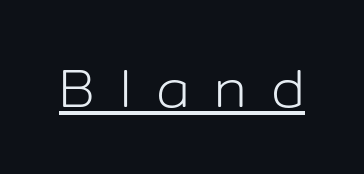
Ascenders rise straight up at ninety degrees. The passage shown is underscored from start to finish. A light-to-regular cut is what we see here. This is sans-serif lettering, the kind often seen on screens and signage. Character widths vary here, with narrow letters taking less room than wide ones. The passage shown has open, widely tracked lettering throughout.
